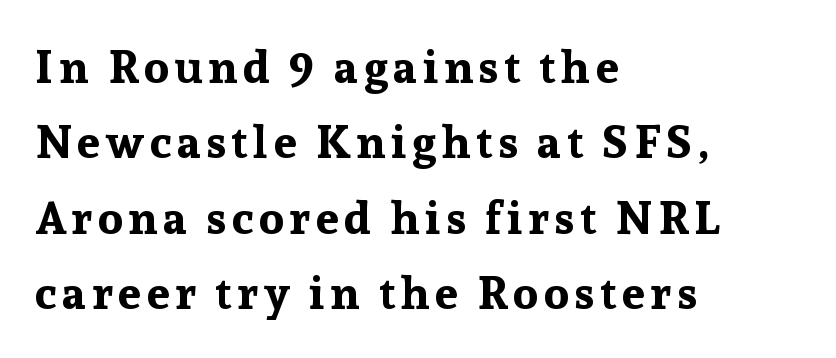
The image shows 46 px bold serif type, upright; set left-aligned, normal line spacing (1.64x), not underlined; low stroke contrast and a medium x-height.
